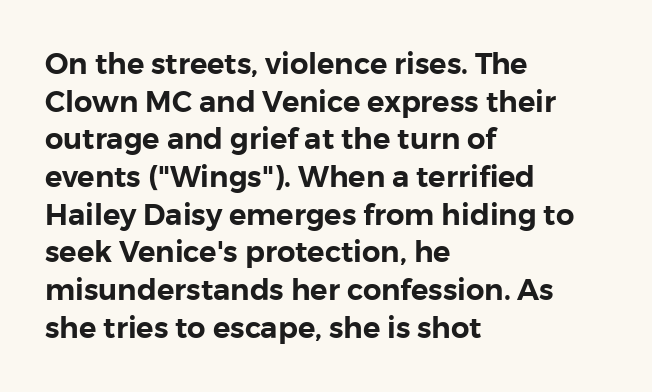
You could not count columns in this text — the font is proportionally spaced. The ragged edge is on the right, which tells us the setting is flush left. The typeface chosen for these lines omits serifs. Lines of text with bare space underneath.
